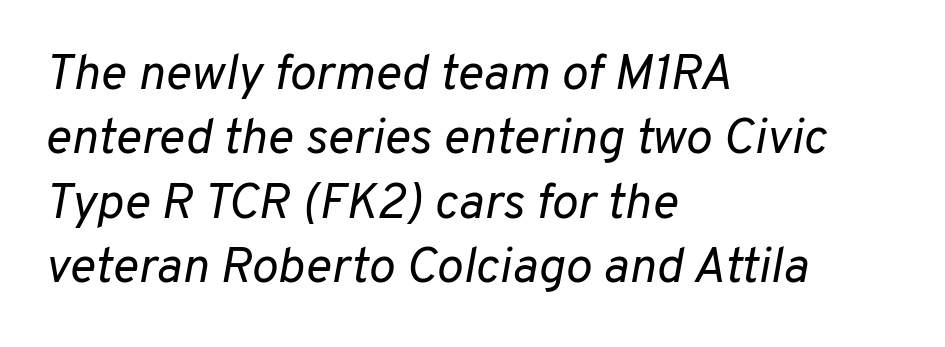
Q: Is the text bold? A: No.
Q: Is the text italic (slanted)? A: Yes, it leans right by about 10 degrees.
Q: Is the text underlined? A: No.
Q: How is the paragraph aligned? A: Left-aligned.
Q: Is the spacing between letters normal or unusually wide? A: Normal.
Q: Is the spacing between lines tight, normal or loose? A: Normal.
Q: Width (condensed, normal, or wide)? A: Normal.
Q: Stroke contrast? A: Low.
Q: x-height? A: Medium.
Q: Monospaced? A: No.
